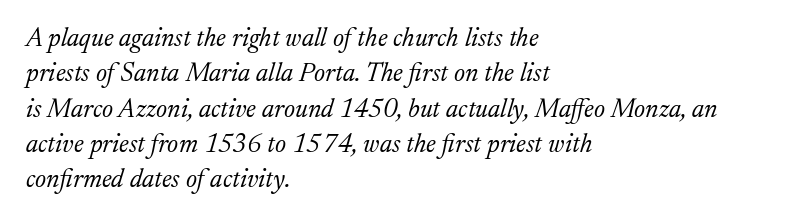
No extra tracking has been applied to these lines. The lines are quadded left. The specimen reads as italic at a glance. How would I describe the line gaps? Plain and ordinary. The space beneath each line is pristine and unruled.
